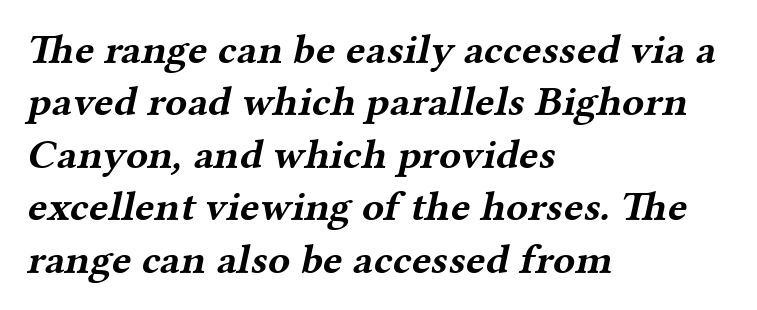
Q: Is the text bold? A: Yes.
Q: Is the typeface a serif or a sans-serif typeface? A: Serif.
Q: Is the text underlined? A: No.
Q: How is the paragraph aligned? A: Left-aligned.
Q: Is the spacing between letters normal or unusually wide? A: Normal.
Q: Is the spacing between lines tight, normal or loose? A: Normal.
Q: Width (condensed, normal, or wide)? A: Wide.
Q: Stroke contrast? A: Medium.
Q: x-height? A: Medium.
Q: Monospaced? A: No.
